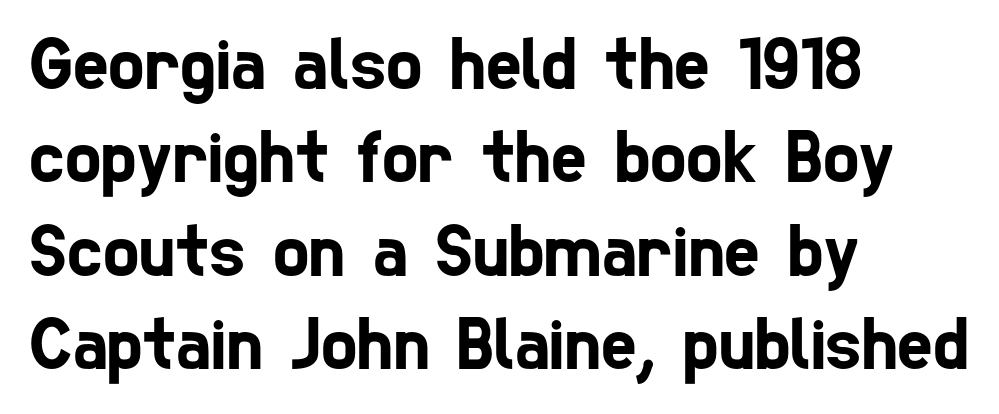
The image shows 76 px condensed sans-serif type; set left-aligned, line spacing 1.23x, normal letter spacing, not underlined; low stroke contrast and a medium x-height.
